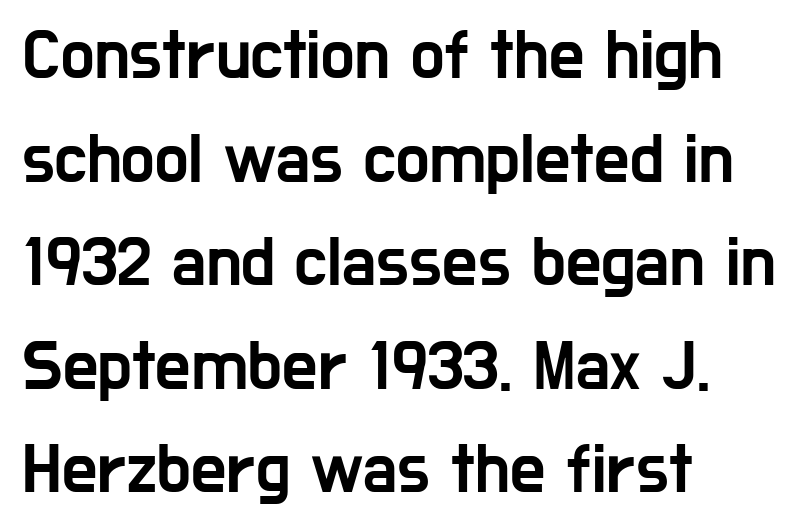
The image shows 70 px condensed sans-serif type, upright; set left-aligned, normal line spacing (1.48x), normal letter spacing, not underlined; low stroke contrast and a medium x-height.
